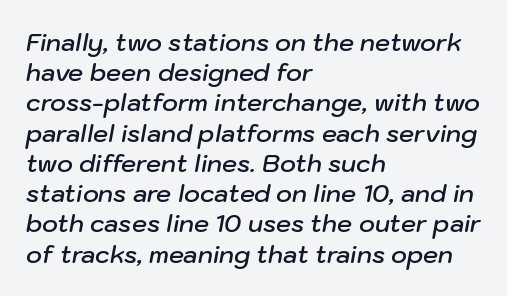
{"italic": "yes", "lean": "right", "slant_degrees": 10, "bold": "semi", "underline": "no", "align": "left", "line_spacing": "normal", "line_spacing_ratio": 1.26, "letter_spacing": "normal", "letter_spacing_em": 0.0, "glyph_px": 24}
